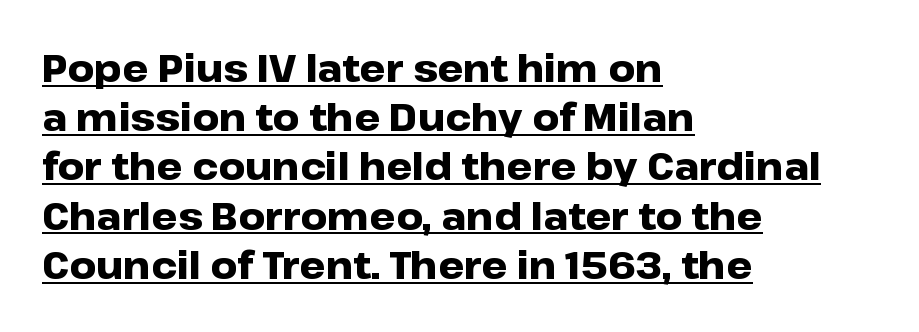
Q: Is the text bold? A: Yes.
Q: Is the text italic (slanted)? A: No, it is upright.
Q: Is the typeface a serif or a sans-serif typeface? A: Sans-serif.
Q: Is the text underlined? A: Yes.
Q: How is the paragraph aligned? A: Left-aligned.
Q: Is the spacing between letters normal or unusually wide? A: Normal.
Q: Is the spacing between lines tight, normal or loose? A: Normal.
Q: Width (condensed, normal, or wide)? A: Wide.
Q: Stroke contrast? A: Low.
Q: x-height? A: Medium.
Q: Monospaced? A: No.
